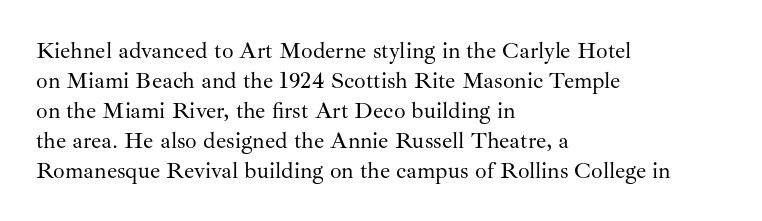
Q: Is the text bold? A: No.
Q: Is the text italic (slanted)? A: No, it is upright.
Q: Is the text underlined? A: No.
Q: How is the paragraph aligned? A: Left-aligned.
Q: Is the spacing between letters normal or unusually wide? A: Normal.
Q: Is the spacing between lines tight, normal or loose? A: Normal.
